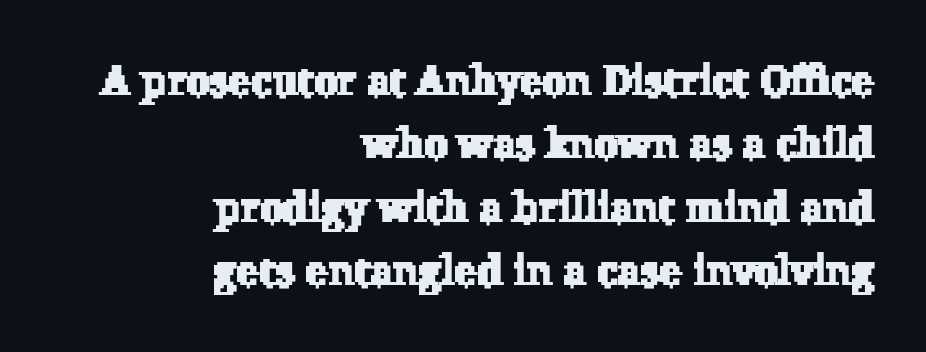
{"serif": "yes", "width": "normal", "stroke_contrast": "low", "x_height": "medium", "monospaced": "no", "underline": "no", "align": "right", "line_spacing": "normal", "line_spacing_ratio": 1.51, "letter_spacing": "normal", "letter_spacing_em": 0.0, "glyph_px": 42}
